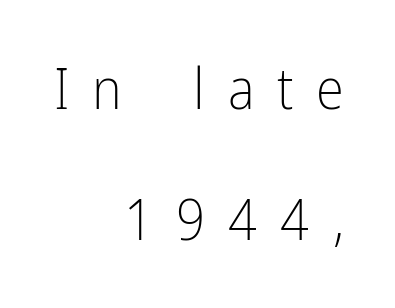
The image shows 57 px light, condensed sans-serif type, upright; set right-aligned, loose line spacing (2.29x), unusually wide letter spacing (+0.4 em), not underlined; low stroke contrast and a medium x-height.
